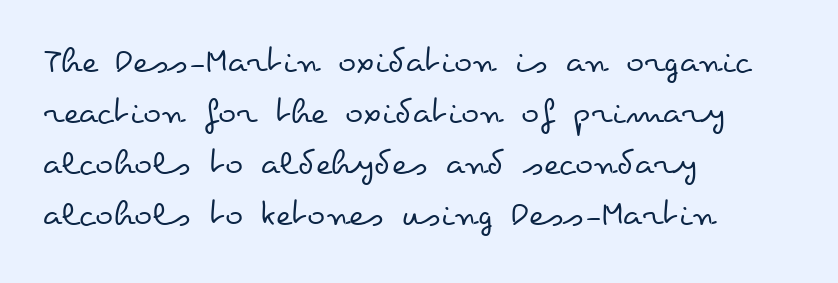
Every row of glyphs begins at an identical x-position on the left. Does the leading feel generous? No, just average. No italicization has been applied; the sample stays upright. The passage shown is typed in a proportional face where columns would drift. Type without underlining. What stands out about the letter spacing? Nothing — it is the standard amount.
